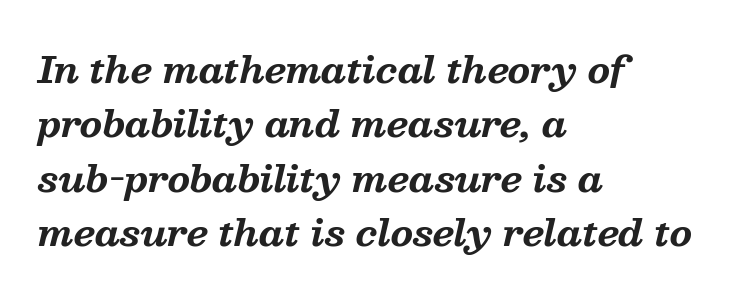
The specimen omits any rule beneath the text block's lines. Leftover space on each line is placed entirely after the last word. Compared with typical paragraphs, the rows here are spaced about the same. Letter spacing: default. A serif font was chosen for this passage.
